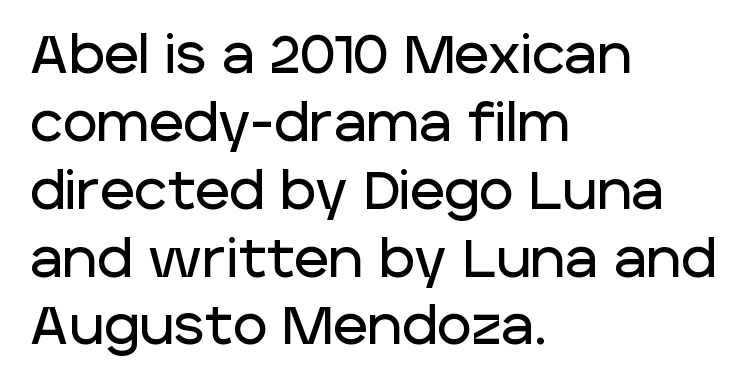
Q: Is the text italic (slanted)? A: No, it is upright.
Q: Is the typeface a serif or a sans-serif typeface? A: Sans-serif.
Q: Is the text underlined? A: No.
Q: How is the paragraph aligned? A: Left-aligned.
Q: Is the spacing between letters normal or unusually wide? A: Normal.
Q: Is the spacing between lines tight, normal or loose? A: Normal.
Q: Width (condensed, normal, or wide)? A: Normal.
Q: Stroke contrast? A: Low.
Q: x-height? A: Large.
Q: Monospaced? A: No.
